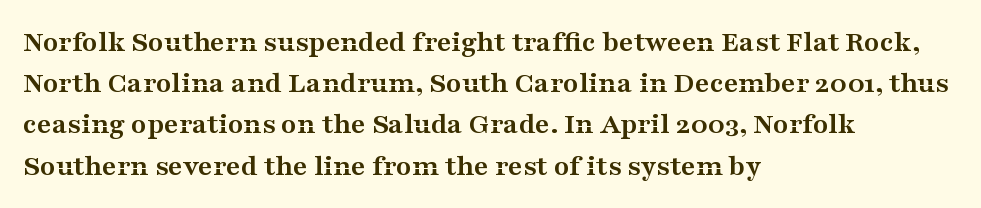
Q: Is the text bold? A: Yes.
Q: Is the text italic (slanted)? A: No, it is upright.
Q: Is the typeface a serif or a sans-serif typeface? A: Serif.
Q: Is the text underlined? A: No.
Q: How is the paragraph aligned? A: Left-aligned.
Q: Is the spacing between letters normal or unusually wide? A: Normal.
Q: Is the spacing between lines tight, normal or loose? A: Normal.
Q: Width (condensed, normal, or wide)? A: Wide.
Q: Stroke contrast? A: Medium.
Q: x-height? A: Medium.
Q: Monospaced? A: No.
